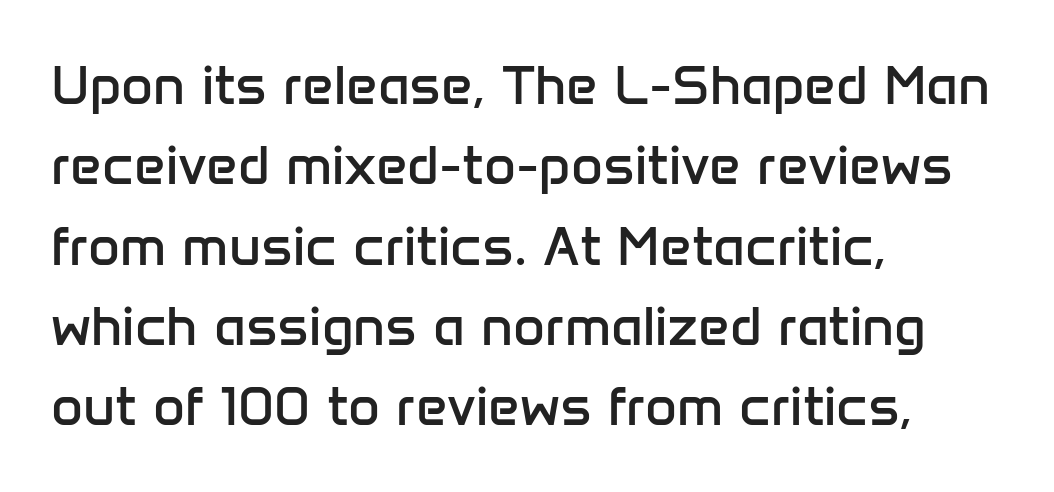
Q: Is the text bold? A: No.
Q: Is the text italic (slanted)? A: No, it is upright.
Q: Is the typeface a serif or a sans-serif typeface? A: Sans-serif.
Q: Is the text underlined? A: No.
Q: How is the paragraph aligned? A: Left-aligned.
Q: Is the spacing between letters normal or unusually wide? A: Normal.
Q: Is the spacing between lines tight, normal or loose? A: Normal.
Q: Width (condensed, normal, or wide)? A: Normal.
Q: Stroke contrast? A: Low.
Q: x-height? A: Medium.
Q: Monospaced? A: No.
